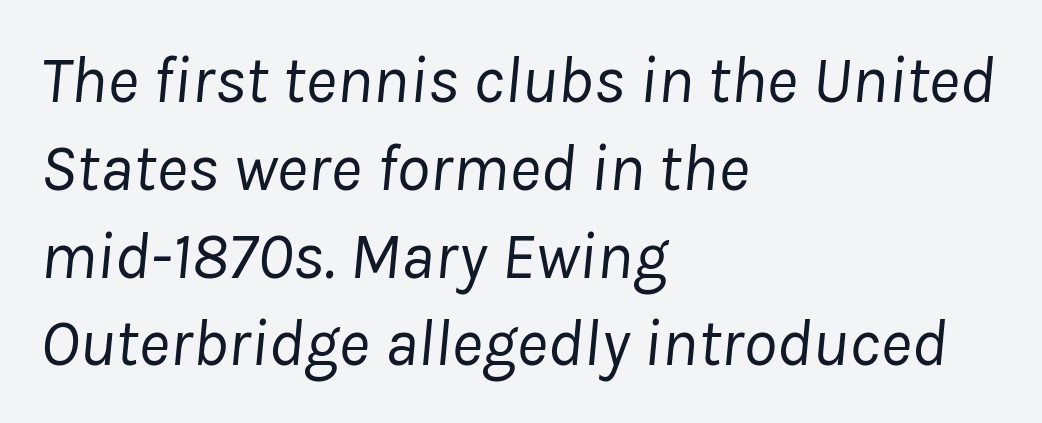
These lines keep a tight, regular rhythm from letter to letter. The passage shown leans; its letterforms are oblique. Normally led — the rows are evenly, conventionally spaced. The compositor pushed each line to the left boundary. Character widths vary here, with narrow letters taking less room than wide ones. Each stroke keeps to a modest, everyday thickness or less.
